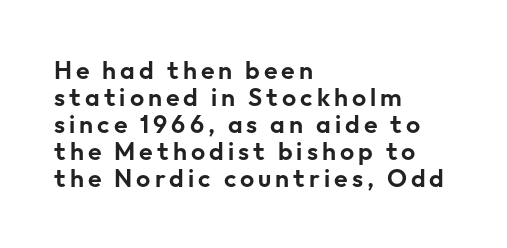
{"italic": "no", "underline": "no", "align": "left", "line_spacing": "tight", "line_spacing_ratio": 1.08, "glyph_px": 25}
